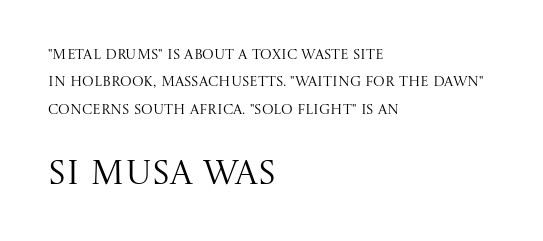
Note: smaller setting up top, larger setting below. Does the leading feel generous? Absolutely, it's lavish. Is this a fixed-width face? No — the glyphs have proportional, varying widths. Italic: no, the glyphs are upright roman. Weight: regular or lighter.
